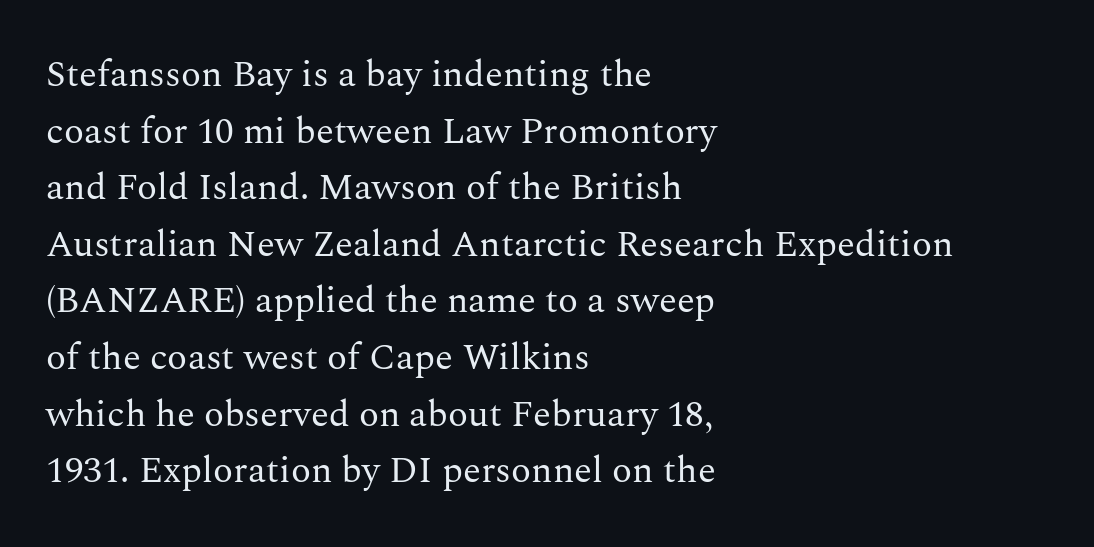
In CSS terms this would be text-align: left. Quick note: underline off. Here the glyphs are tracked normally, forming tight word shapes. A serif font was chosen for this passage.
